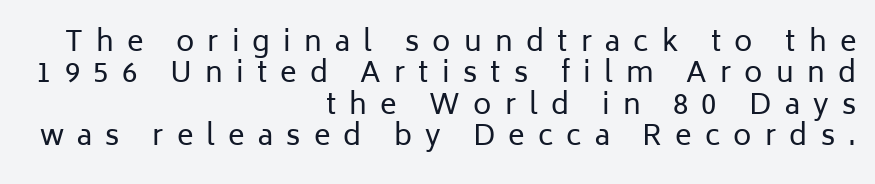
{"serif": "no", "italic": "no", "bold": "no", "weight": "regular", "width": "normal", "stroke_contrast": "low", "x_height": "medium", "monospaced": "no", "underline": "no", "align": "right", "line_spacing": "tight", "line_spacing_ratio": 1.12, "letter_spacing": "wide", "letter_spacing_em": 0.47, "glyph_px": 28}
